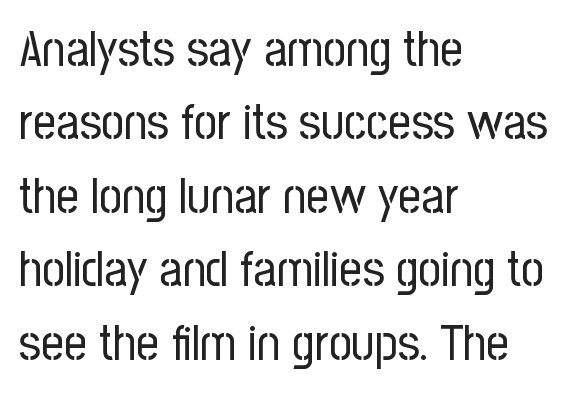
Q: Is the text bold? A: No.
Q: Is the text italic (slanted)? A: No, it is upright.
Q: Is the typeface a serif or a sans-serif typeface? A: Sans-serif.
Q: Is the text underlined? A: No.
Q: How is the paragraph aligned? A: Left-aligned.
Q: Is the spacing between letters normal or unusually wide? A: Normal.
Q: Is the spacing between lines tight, normal or loose? A: Normal.
Q: Width (condensed, normal, or wide)? A: Condensed.
Q: Stroke contrast? A: Low.
Q: x-height? A: Medium.
Q: Monospaced? A: No.
